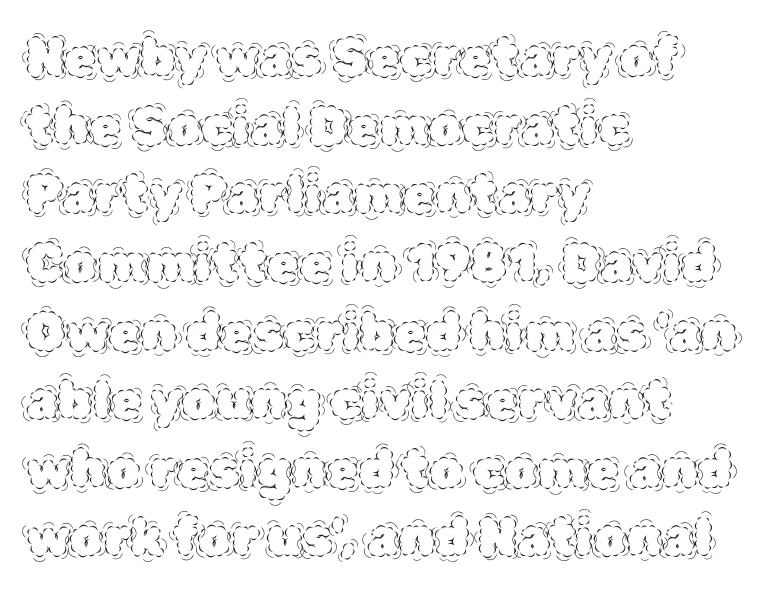
The image shows 52 px thin type, upright; set left-aligned, normal line spacing (1.32x), normal letter spacing, not underlined; a large x-height.
